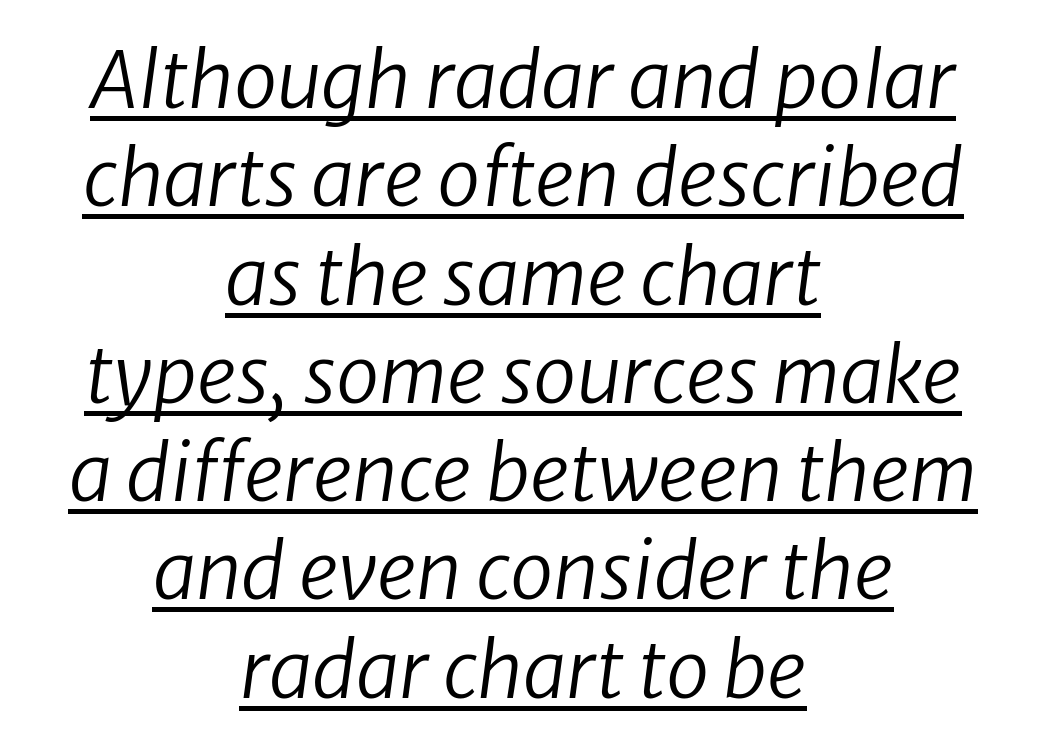
The image shows 78 px regular-weight type, italic (leaning right); set centered, normal line spacing (1.26x), normal letter spacing, underlined; low stroke contrast and a medium x-height.
